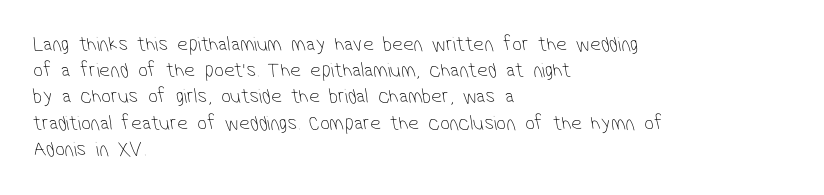
{"bold": "no", "underline": "no", "align": "left", "line_spacing": "normal", "line_spacing_ratio": 1.25, "letter_spacing": "normal", "letter_spacing_em": 0.0, "glyph_px": 21}
